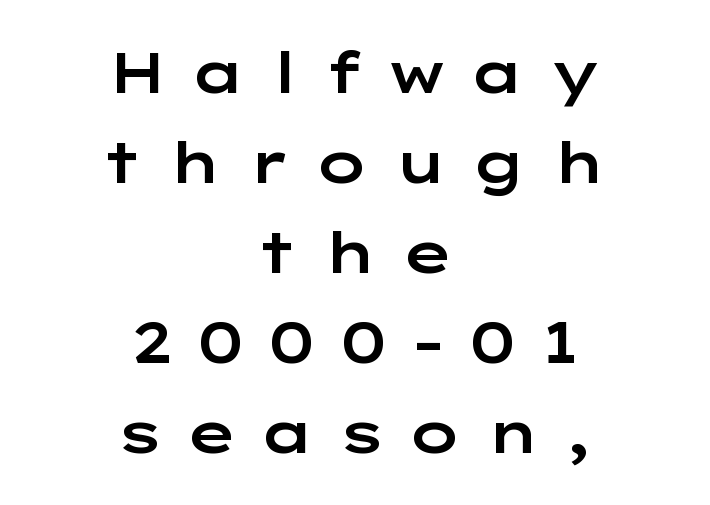
{"serif": "no", "italic": "no", "width": "wide", "stroke_contrast": "low", "x_height": "medium", "monospaced": "no", "underline": "no", "align": "center", "line_spacing": "normal", "line_spacing_ratio": 1.58, "letter_spacing": "wide", "letter_spacing_em": 0.38, "glyph_px": 57}
